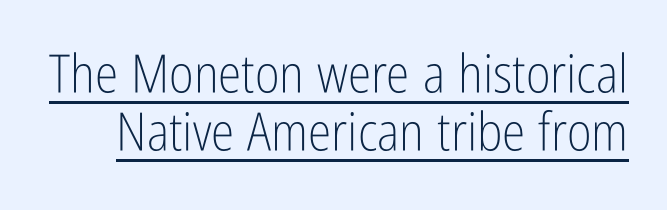
Each stroke keeps to a modest, everyday thickness or less. The type sits square on the baseline with zero lean. Regarding serifs, this sample does without them. Reading down the column, the eye jumps only a short way to each next line.
